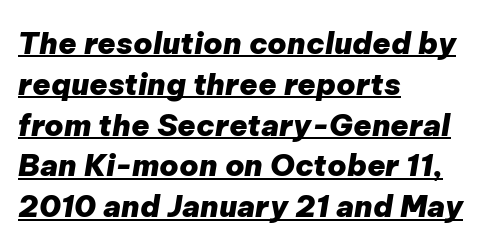
Looking at the ascenders, they clearly lean. The rag falls on the right side of this text block. There is no visible air inserted between adjacent glyphs. Horizontal bands of white between lines are of average thickness. The typesetting leans heavy: a genuine bold. Honestly, the underline is the first thing you notice here.
